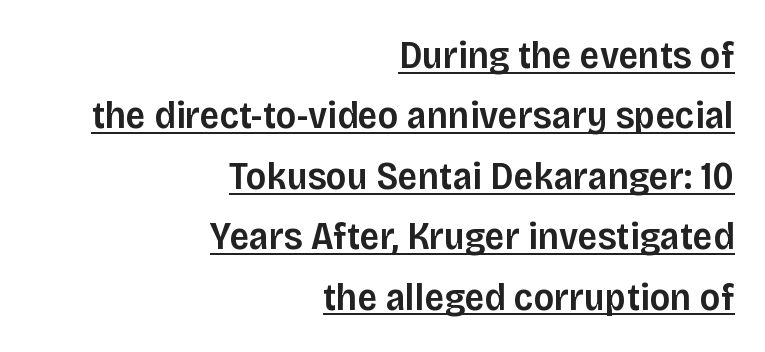
The image shows 39 px semibold sans-serif type, upright; set right-aligned, normal line spacing (1.55x), normal letter spacing, underlined; low stroke contrast and a large x-height.
